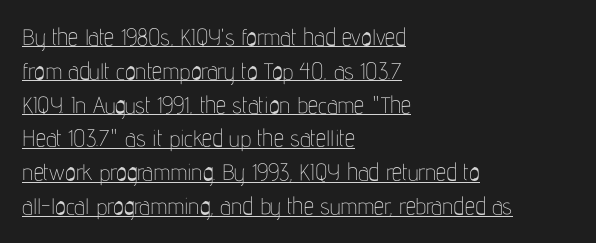
The image shows 23 px text type, upright; set left-aligned, normal line spacing (1.47x), normal letter spacing, underlined.
